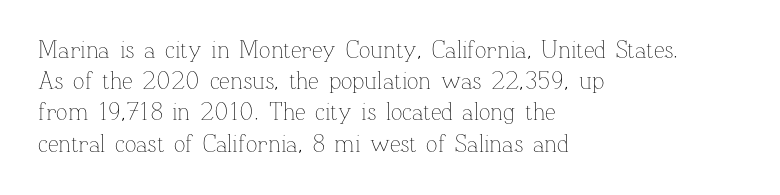
Q: Is the text bold? A: No.
Q: Is the text italic (slanted)? A: No, it is upright.
Q: Is the text underlined? A: No.
Q: How is the paragraph aligned? A: Left-aligned.
Q: Is the spacing between letters normal or unusually wide? A: Normal.
Q: Is the spacing between lines tight, normal or loose? A: Normal.
